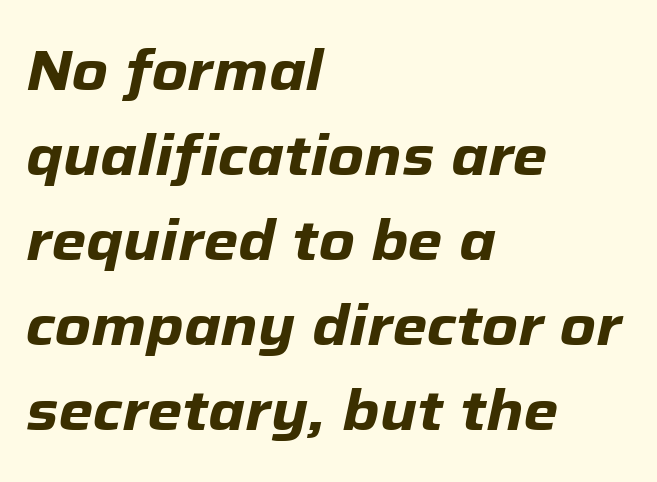
{"italic": "yes", "lean": "right", "slant_degrees": 12, "bold": "yes", "weight": "heavy", "width": "normal", "stroke_contrast": "low", "x_height": "medium", "monospaced": "no", "underline": "no", "align": "left", "line_spacing": "normal", "line_spacing_ratio": 1.52, "letter_spacing": "normal", "letter_spacing_em": 0.0, "glyph_px": 56}
